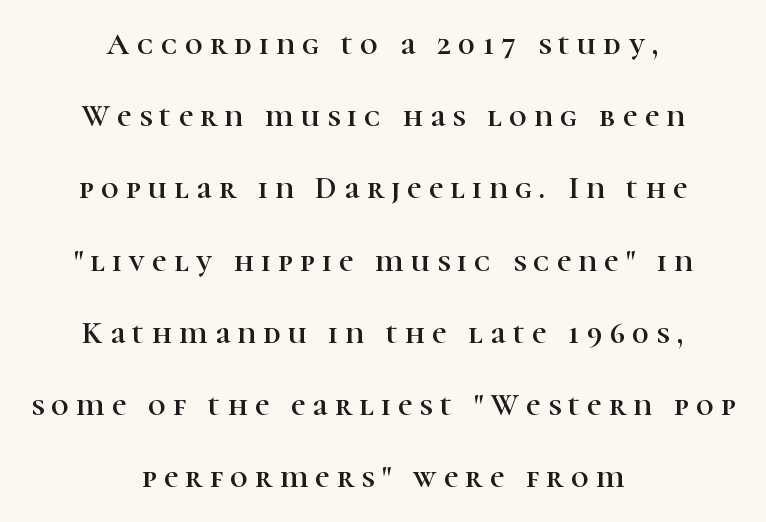
Loose tracking; the words dissolve into strings of separated letters. How would I describe the line gaps? Wide and relaxed. Underlining? Definitely not there. You could not count columns in this text — the font is proportionally spaced. Unlike a clean sans, this face finishes its strokes with serifs. The lines in this sample share a center point and differ in where they start and stop.
